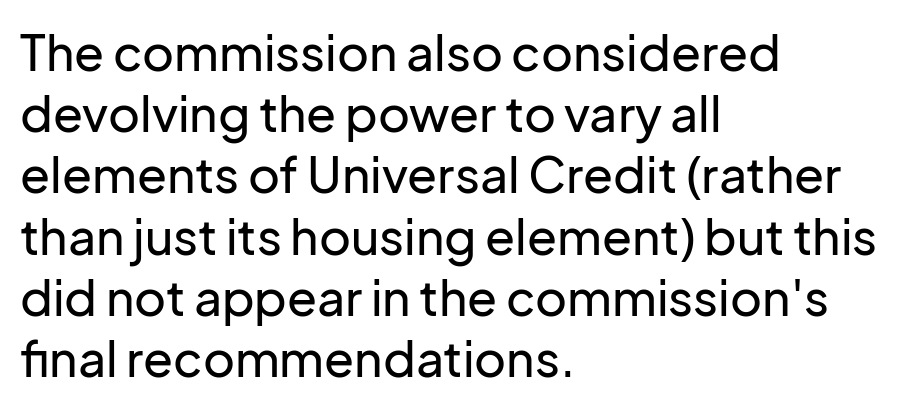
{"serif": "no", "italic": "no", "width": "normal", "stroke_contrast": "low", "x_height": "medium", "monospaced": "no", "underline": "no", "align": "left", "line_spacing": "normal", "line_spacing_ratio": 1.25, "letter_spacing": "normal", "letter_spacing_em": 0.0, "glyph_px": 49}
